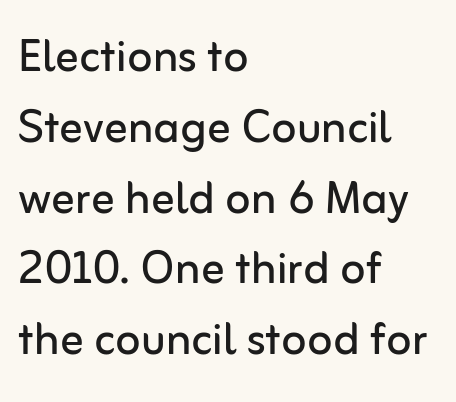
Q: Is the text bold? A: No.
Q: Is the text italic (slanted)? A: No, it is upright.
Q: Is the typeface a serif or a sans-serif typeface? A: Sans-serif.
Q: Is the text underlined? A: No.
Q: How is the paragraph aligned? A: Left-aligned.
Q: Is the spacing between letters normal or unusually wide? A: Normal.
Q: Width (condensed, normal, or wide)? A: Normal.
Q: Stroke contrast? A: Low.
Q: x-height? A: Medium.
Q: Monospaced? A: No.
